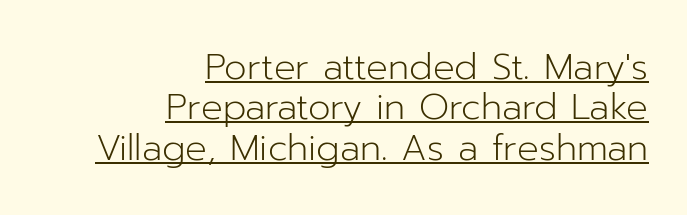
The image shows 36 px light sans-serif type, upright; set right-aligned, tight line spacing (1.12x), normal letter spacing, underlined; low stroke contrast and a medium x-height.
